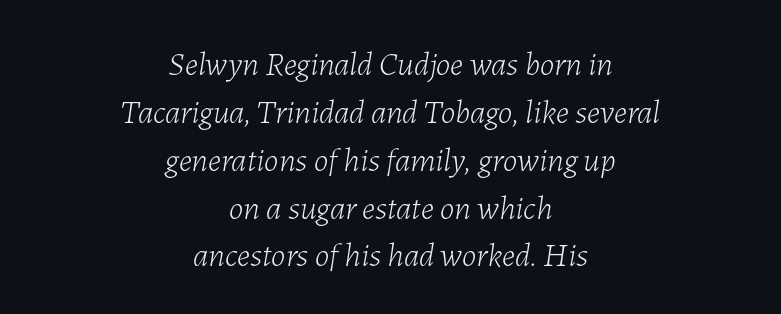
Vertical stems look standard width or narrower in stroke. One glance says typical: line gaps are just what's usual. The space beneath each line is pristine and unruled. Observe the ordinary spacing: letters are neighbours, not strangers. Where is the straight margin? There isn't one; the lines are centered. The rendering applies a slant to the glyphs.
